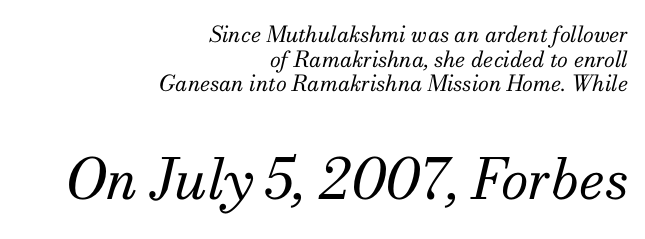
The image shows 56 px regular-weight serif type, italic (leaning right); set right-aligned, tight line spacing (1.12x), normal letter spacing, not underlined; the second (bottom) block is 2.55x larger; medium stroke contrast and a small x-height.
